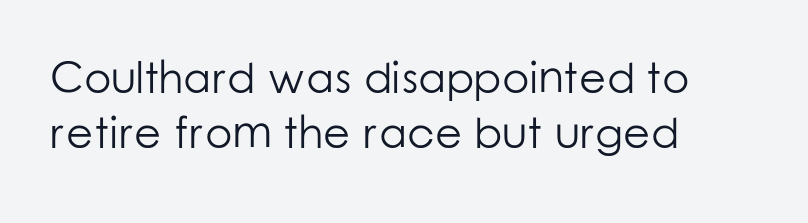
Tall strokes in this sample are plumb rather than angled. No chunkiness to these letters — they're not bold. Look at the tracking — it's just the regular setting, nothing added. Look at the bottom of the vertical strokes: they stop flat, with no serifs.
